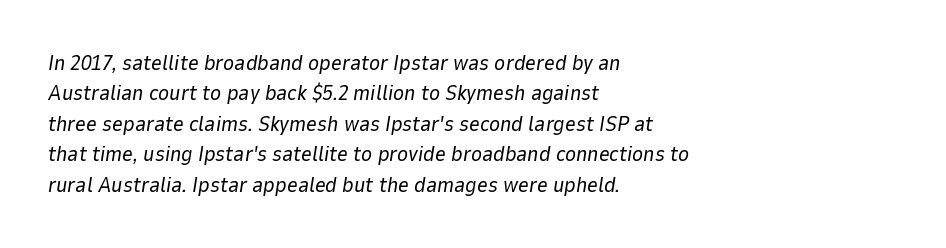
Q: Is the text bold? A: No.
Q: Is the text italic (slanted)? A: Yes, it leans right by about 9 degrees.
Q: Is the text underlined? A: No.
Q: How is the paragraph aligned? A: Left-aligned.
Q: Is the spacing between letters normal or unusually wide? A: Normal.
Q: Is the spacing between lines tight, normal or loose? A: Normal.
